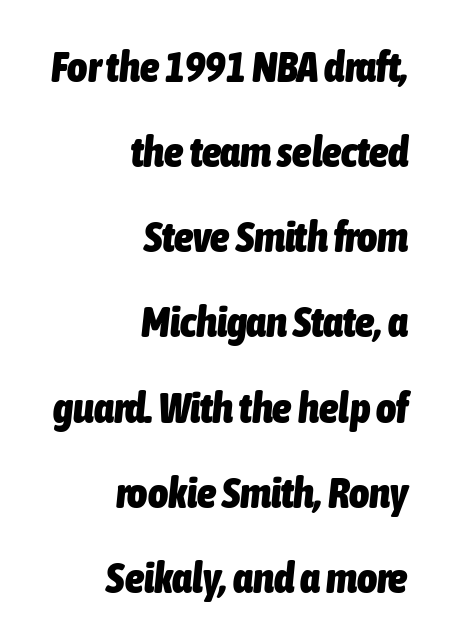
No word sits above an underline. These lines stand farther apart than default settings would place them. If you drew a line through each stem, it would be angled. The font is running at its bold setting.
